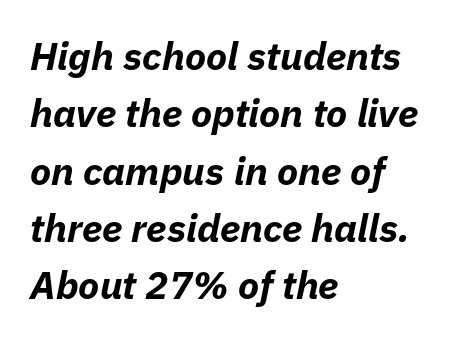
{"italic": "yes", "lean": "right", "slant_degrees": 11, "bold": "yes", "weight": "bold", "width": "normal", "stroke_contrast": "low", "x_height": "medium", "monospaced": "no", "underline": "no", "align": "left", "line_spacing": "normal", "line_spacing_ratio": 1.47, "letter_spacing": "normal", "letter_spacing_em": 0.0, "glyph_px": 39}
